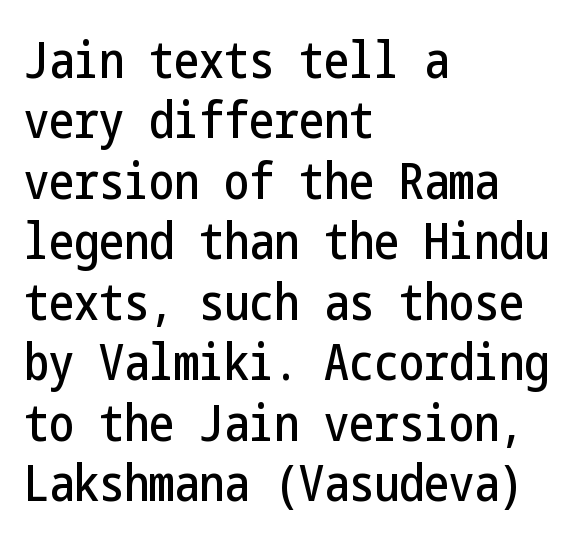
Q: Is the text italic (slanted)? A: No, it is upright.
Q: Is the typeface a serif or a sans-serif typeface? A: Sans-serif.
Q: Is the text underlined? A: No.
Q: How is the paragraph aligned? A: Left-aligned.
Q: Is the spacing between letters normal or unusually wide? A: Normal.
Q: Width (condensed, normal, or wide)? A: Condensed.
Q: Stroke contrast? A: Low.
Q: x-height? A: Medium.
